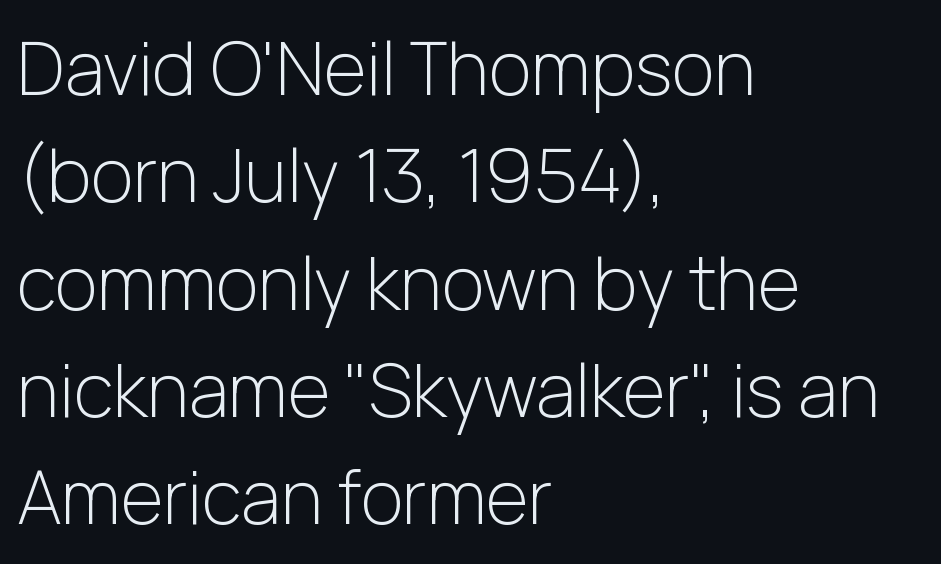
{"serif": "no", "italic": "no", "bold": "no", "weight": "light", "width": "normal", "stroke_contrast": "low", "x_height": "medium", "monospaced": "no", "underline": "no", "align": "left", "line_spacing": "normal", "line_spacing_ratio": 1.47, "letter_spacing": "normal", "letter_spacing_em": 0.0, "glyph_px": 73}
